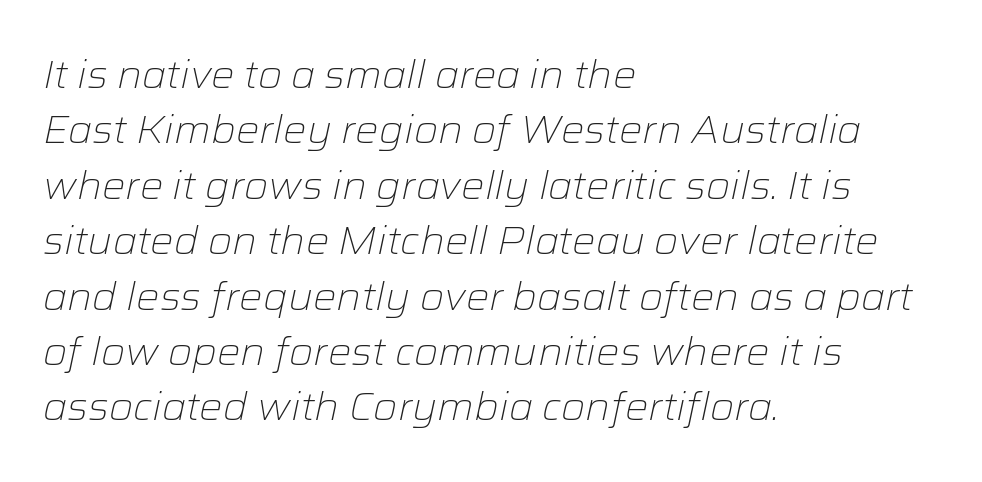
This sample uses an oblique cut, with every glyph tilted off the vertical. Line starts are locked; line ends wander. Looks like regular typesetting: each glyph gets only the width it needs. Counters stay open thanks to moderate or lighter strokes. Rows of type keep a routine distance in the vertical direction.
